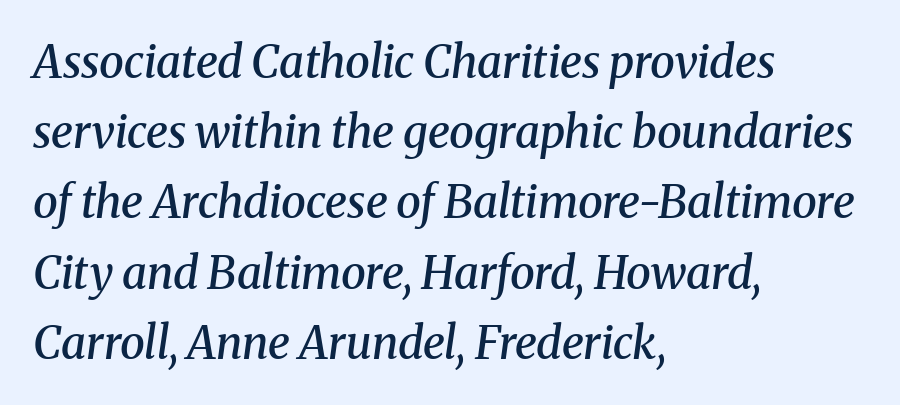
Unmarked baselines from the first word to the last. The characters look somewhat weighty, a semibold short of true bold. The face used here is rendered with its standard letterfit. Think of a printed novel: that variable character pitch is what you see here. Summary of vertical rhythm: regular, with standard interline spacing.
